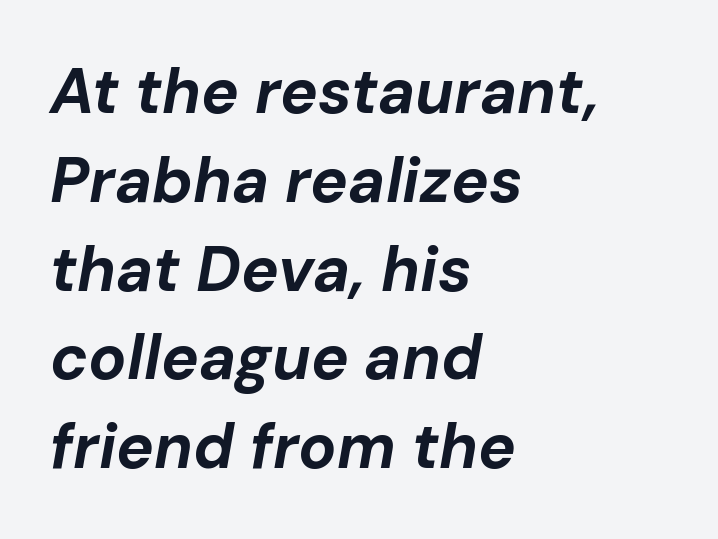
{"italic": "yes", "lean": "right", "slant_degrees": 10, "bold": "yes", "weight": "bold", "width": "normal", "stroke_contrast": "low", "x_height": "medium", "monospaced": "no", "underline": "no", "align": "left", "line_spacing": "normal", "line_spacing_ratio": 1.41, "letter_spacing": "normal", "letter_spacing_em": 0.0, "glyph_px": 63}
